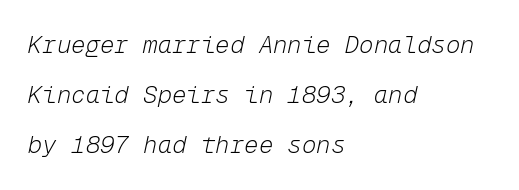
Which margin do the lines hug? The left one — the right edge is uneven. The passage shown has conventional tracking throughout. Quick note: italic. You could fit nearly another row in the gap between these rows. The baseline area is clear.
